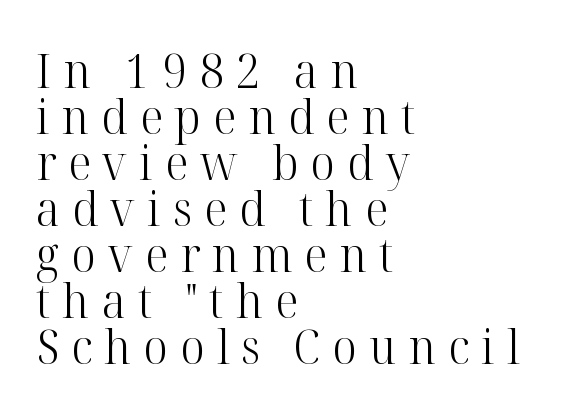
The rendering uses natural spacing where letterforms have individual widths. One glance says dense: line gaps are narrower than usual. The letters look calm and open, with moderate or lighter stems. Letterform terminals end in serifs throughout the passage. The paragraph shown leans on its left margin. What stands out about the letter spacing? Its width — letters are far apart.
